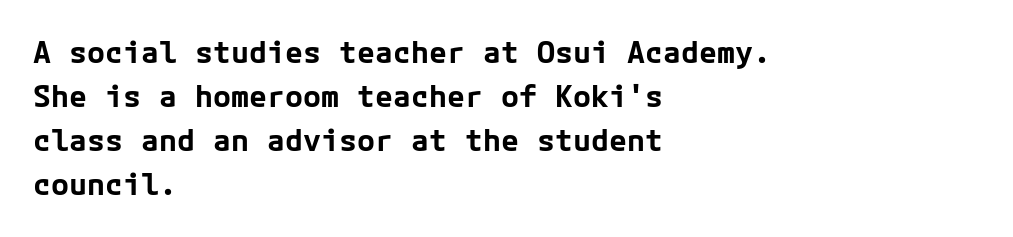
Notice how the stems are strictly vertical — no italics here. This rendering features lettering with no underline. Layout note: lines flush left. Examine the stroke ends and you'll find no serifs.
